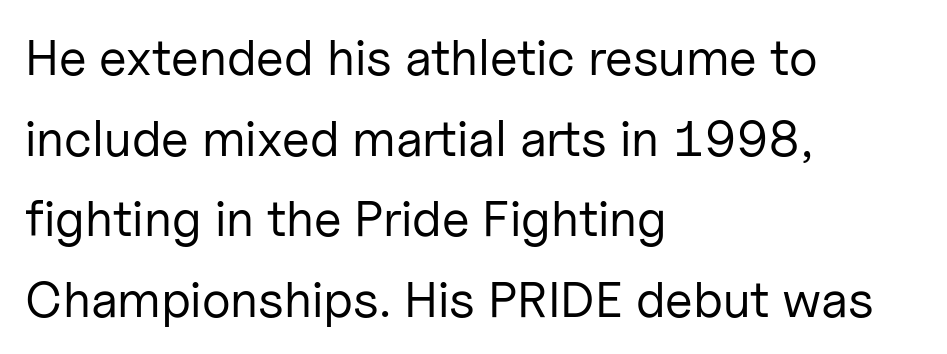
The image shows 51 px regular-weight sans-serif type, upright; set left-aligned, normal line spacing (1.58x), normal letter spacing, not underlined; low stroke contrast and a medium x-height.
